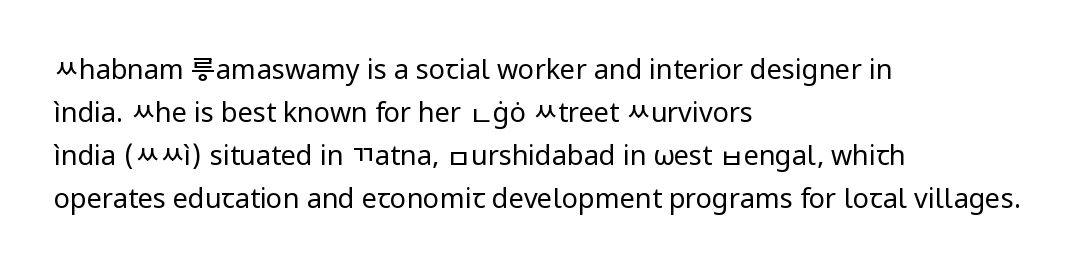
{"italic": "no", "bold": "no", "underline": "no", "align": "left", "line_spacing": "normal", "line_spacing_ratio": 1.59, "letter_spacing": "normal", "letter_spacing_em": 0.0, "glyph_px": 27}
